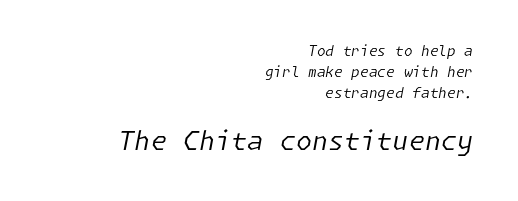
This layout puts the modest block above and the oversized block below. A quiet, ordinary-to-light weight characterises the typeface. Right-aligned paragraph, ragged on the left. Rule under the text: the space is simply empty. Leading matches the norm, producing a regular column. A typesetter would mark this as italic.
